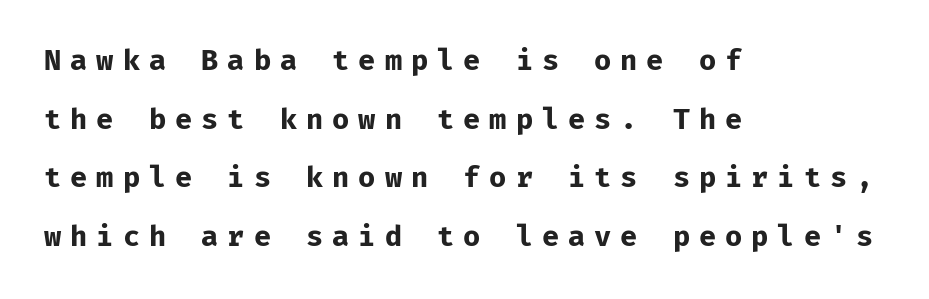
Where is the straight margin? On the left. Examine the stroke ends and you'll find no serifs. What weight is shown? A full bold with thick strokes. The lettering holds an erect, upright posture throughout. Glyph-to-glyph distance is far greater than everyday printed text. The space directly below the letters is spotless.
